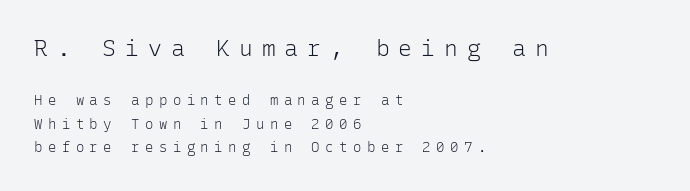
{"italic": "no", "bold": "no", "underline": "no", "align": "left", "line_spacing": "normal", "line_spacing_ratio": 1.68, "letter_spacing": "wide", "letter_spacing_em": 0.39, "larger_block": "first", "size_ratio": 1.64, "glyph_px": 23}
